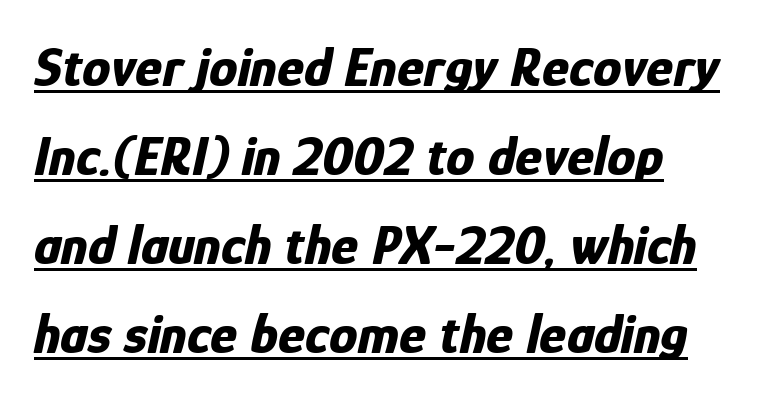
{"italic": "yes", "lean": "right", "slant_degrees": 12, "bold": "yes", "weight": "bold", "width": "condensed", "stroke_contrast": "low", "x_height": "medium", "monospaced": "no", "underline": "yes", "align": "left", "line_spacing": "normal", "line_spacing_ratio": 1.56, "letter_spacing": "normal", "letter_spacing_em": 0.0, "glyph_px": 57}
